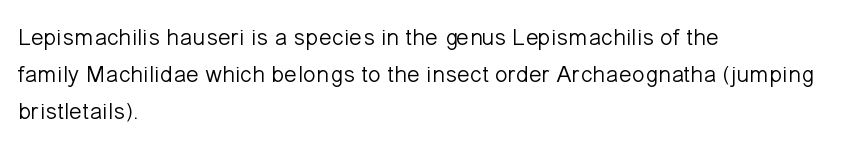
Q: Is the text bold? A: No.
Q: Is the text italic (slanted)? A: No, it is upright.
Q: Is the text underlined? A: No.
Q: How is the paragraph aligned? A: Left-aligned.
Q: Is the spacing between letters normal or unusually wide? A: Normal.
Q: Is the spacing between lines tight, normal or loose? A: Normal.
